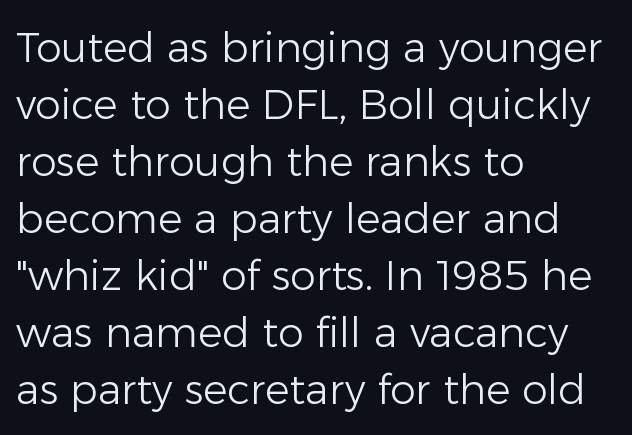
Q: Is the text bold? A: No.
Q: Is the text italic (slanted)? A: No, it is upright.
Q: Is the typeface a serif or a sans-serif typeface? A: Sans-serif.
Q: Is the text underlined? A: No.
Q: How is the paragraph aligned? A: Left-aligned.
Q: Is the spacing between letters normal or unusually wide? A: Normal.
Q: Is the spacing between lines tight, normal or loose? A: Normal.
Q: Width (condensed, normal, or wide)? A: Normal.
Q: Stroke contrast? A: Low.
Q: x-height? A: Medium.
Q: Monospaced? A: No.
